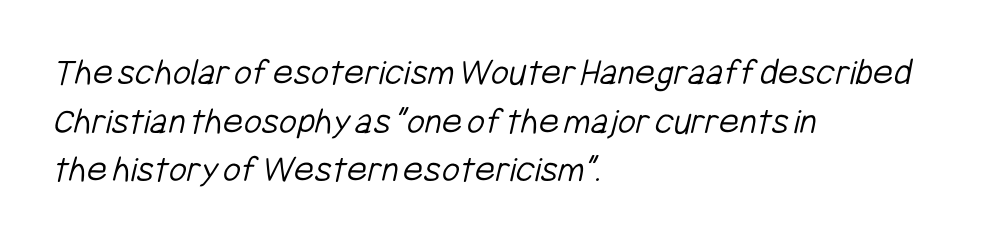
The image shows 39 px light, condensed sans-serif type; set left-aligned, normal line spacing (1.25x), normal letter spacing, not underlined; low stroke contrast and a medium x-height.
